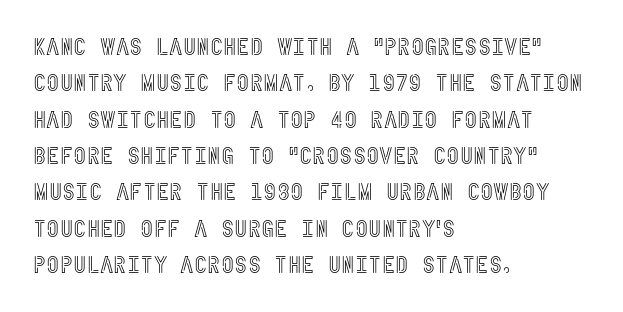
Style check: upright. Honestly, the letter spacing is just normal — you wouldn't notice it. Short and long lines alike share a common starting point at left. Any mark beneath the type? The region is blank. Interline gaps are of average width in this sample.
